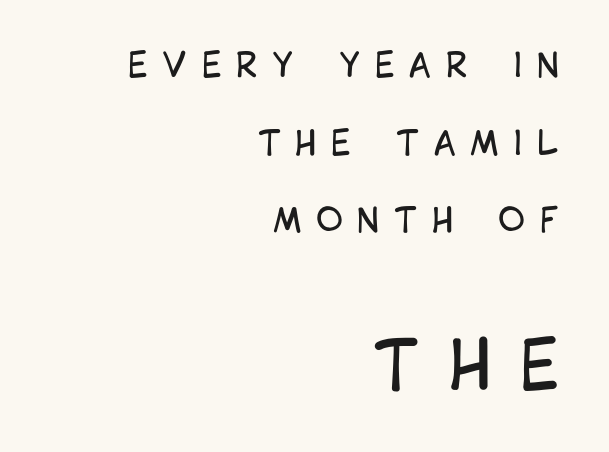
{"serif": "no", "italic": "no", "bold": "no", "weight": "regular", "width": "condensed", "stroke_contrast": "low", "x_height": "large", "monospaced": "no", "underline": "no", "align": "right", "line_spacing": "loose", "line_spacing_ratio": 2.35, "letter_spacing": "wide", "letter_spacing_em": 0.44, "larger_block": "second", "size_ratio": 2.0, "glyph_px": 66}
